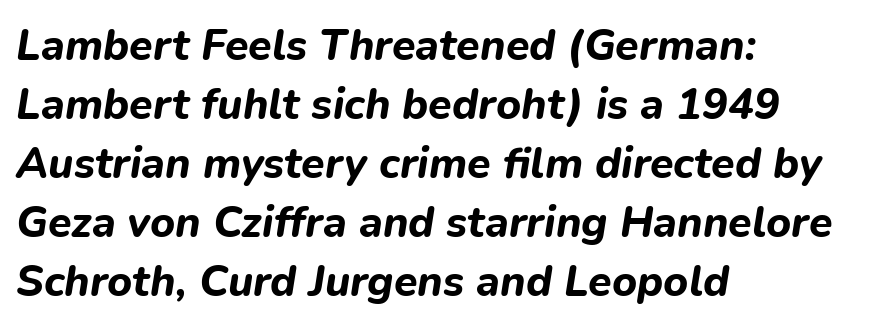
{"italic": "yes", "lean": "right", "slant_degrees": 9, "bold": "yes", "weight": "bold", "width": "normal", "stroke_contrast": "low", "x_height": "medium", "monospaced": "no", "underline": "no", "align": "left", "line_spacing": "normal", "line_spacing_ratio": 1.37, "letter_spacing": "normal", "letter_spacing_em": 0.0, "glyph_px": 43}
